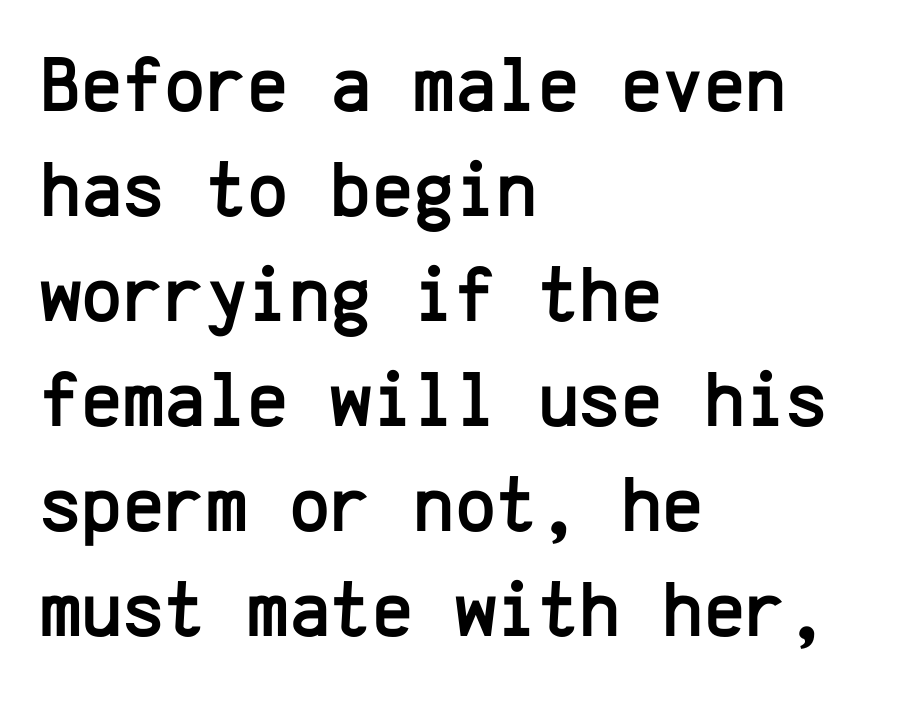
{"serif": "no", "italic": "no", "width": "normal", "stroke_contrast": "low", "x_height": "medium", "monospaced": "yes", "underline": "no", "align": "left", "line_spacing": "normal", "line_spacing_ratio": 1.33, "letter_spacing": "normal", "letter_spacing_em": 0.0, "glyph_px": 79}
